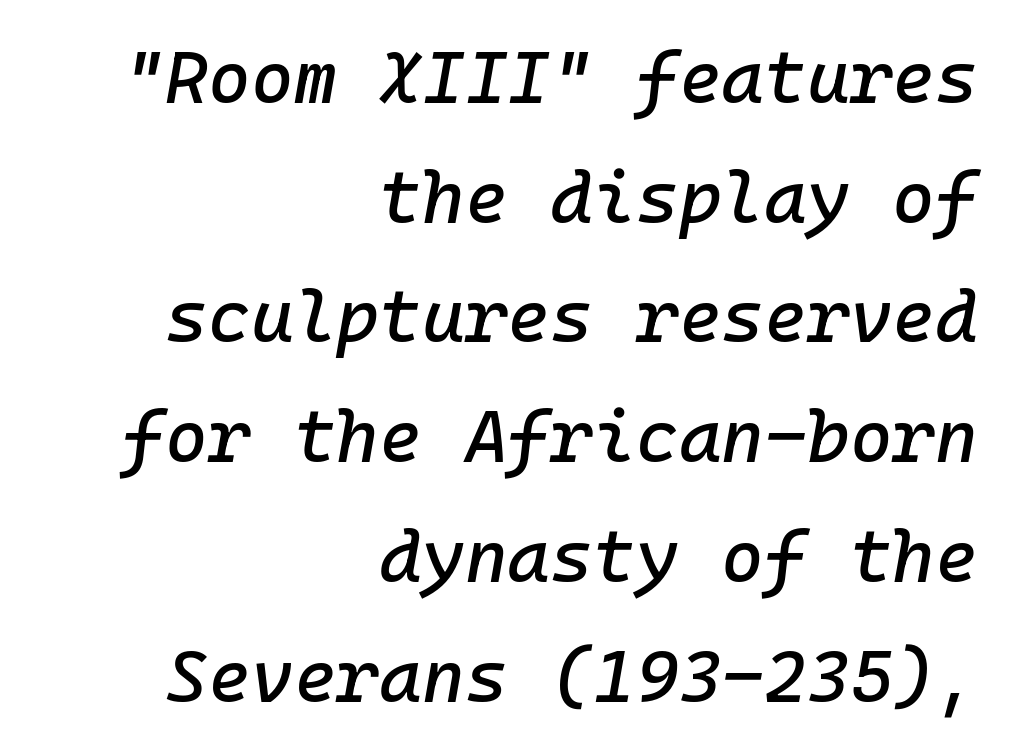
{"italic": "yes", "lean": "right", "slant_degrees": 10, "width": "normal", "stroke_contrast": "low", "x_height": "medium", "underline": "no", "align": "right", "line_spacing": "normal", "line_spacing_ratio": 1.64, "letter_spacing": "normal", "letter_spacing_em": 0.0, "glyph_px": 73}
